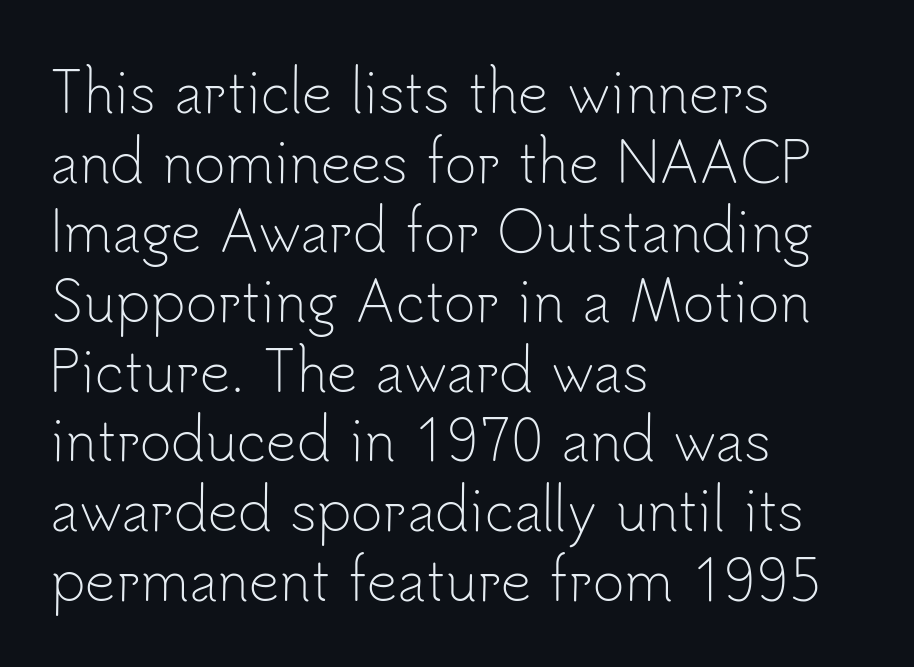
The image shows 54 px light sans-serif type, upright; set left-aligned, normal line spacing (1.29x), normal letter spacing, not underlined; low stroke contrast and a small x-height.
